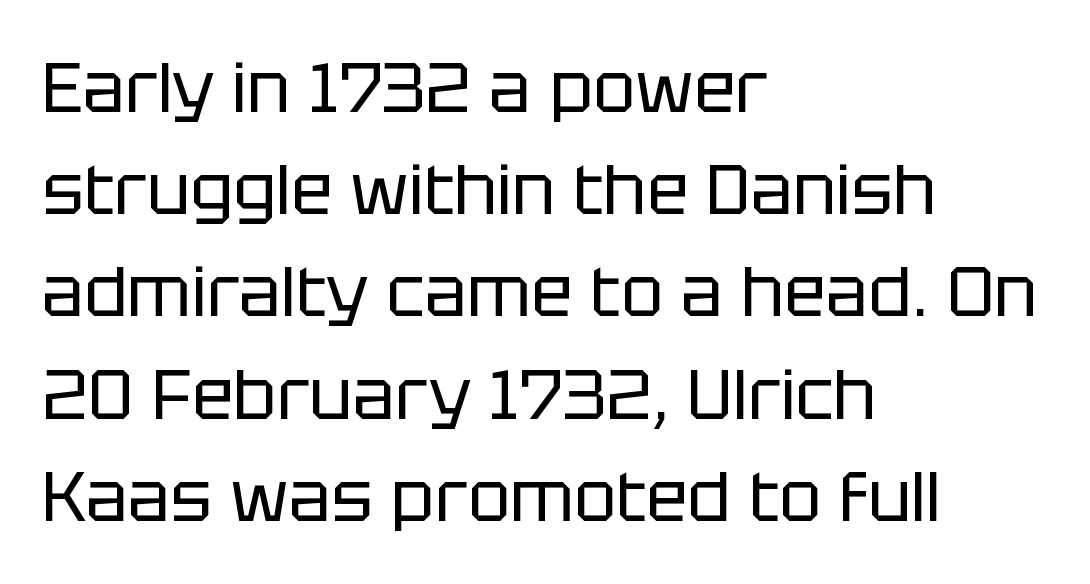
Interline gaps are of average width in this sample. Looks like regular typesetting: each glyph gets only the width it needs. This is sans-serif lettering, the kind often seen on screens and signage. The strip under each line holds only bare page. Teacher's note: observe the even left margin — that is flush-left alignment.
